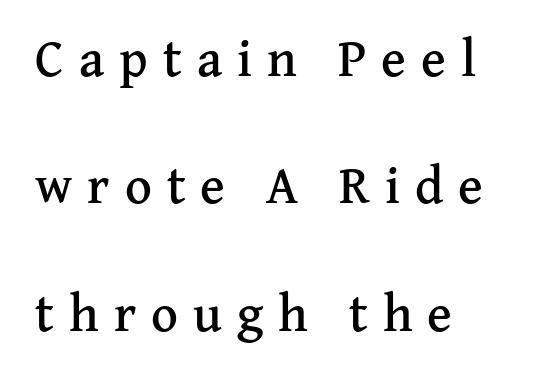
{"serif": "yes", "italic": "no", "width": "normal", "stroke_contrast": "medium", "x_height": "medium", "monospaced": "no", "underline": "no", "align": "left", "line_spacing": "loose", "line_spacing_ratio": 2.45, "letter_spacing": "wide", "letter_spacing_em": 0.29, "glyph_px": 52}
